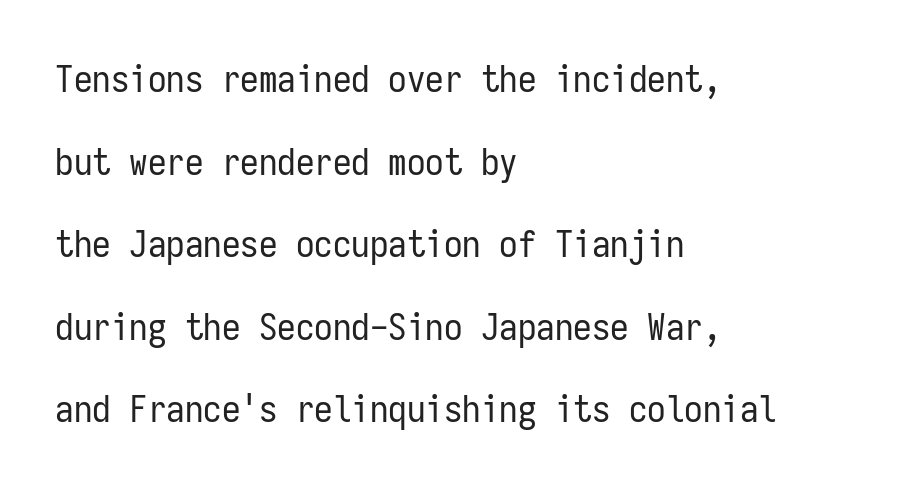
{"serif": "no", "italic": "no", "bold": "no", "weight": "regular", "width": "condensed", "stroke_contrast": "low", "x_height": "medium", "monospaced": "yes", "underline": "no", "align": "left", "line_spacing": "loose", "line_spacing_ratio": 2.23, "letter_spacing": "normal", "letter_spacing_em": 0.0, "glyph_px": 37}
